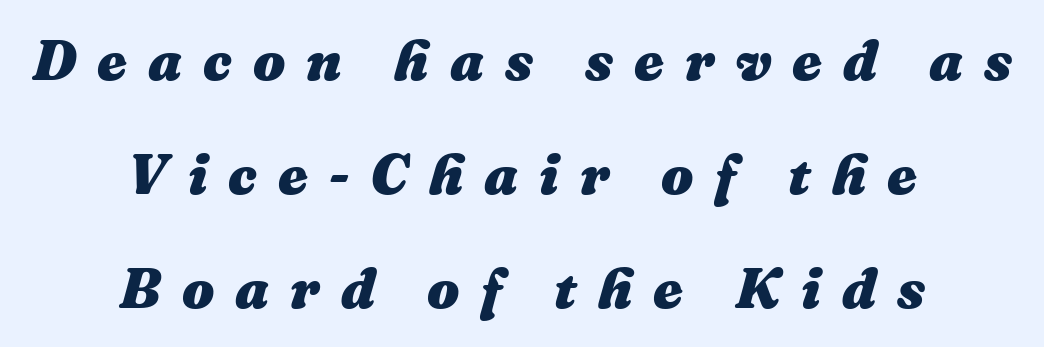
{"italic": "yes", "lean": "right", "slant_degrees": 16, "bold": "yes", "weight": "heavy", "width": "normal", "stroke_contrast": "medium", "x_height": "medium", "monospaced": "no", "underline": "no", "align": "center", "line_spacing": "loose", "line_spacing_ratio": 2.0, "letter_spacing": "wide", "letter_spacing_em": 0.37, "glyph_px": 57}
